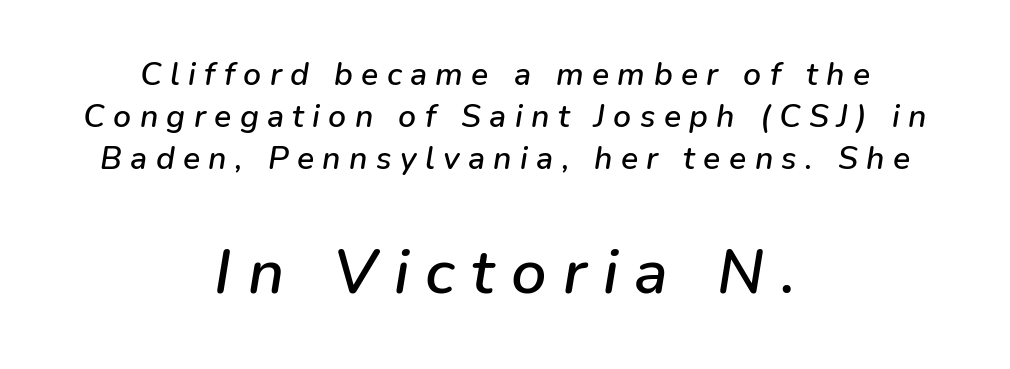
The image shows 63 px text type, italic (leaning right); set centered, normal line spacing (1.32x), unusually wide letter spacing (+0.26 em), not underlined; the second (bottom) block is 1.97x larger; low stroke contrast and a medium x-height.
